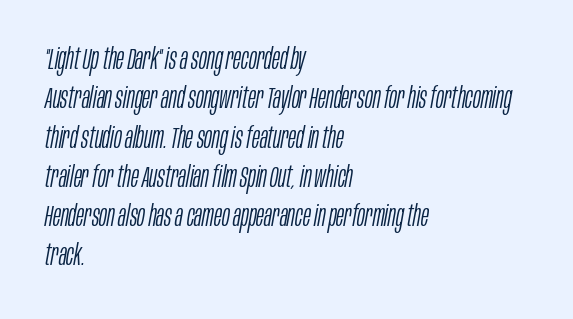
The image shows 30 px light, condensed type, italic (leaning right); set left-aligned, normal line spacing (1.31x), normal letter spacing, not underlined; low stroke contrast and a large x-height.
